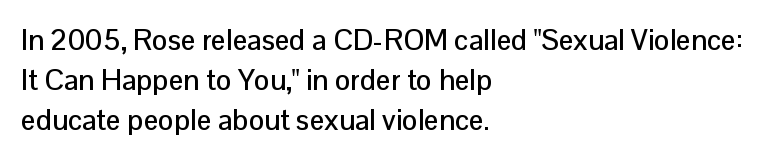
Descenders are the only things crossing below the line. The passage shown is typed in a proportional face where columns would drift. The horizontal fit of the characters is conventional and even. This rendering uses left alignment, leaving the right contour irregular. Regarding leading, the lines here are spaced in the standard way.
